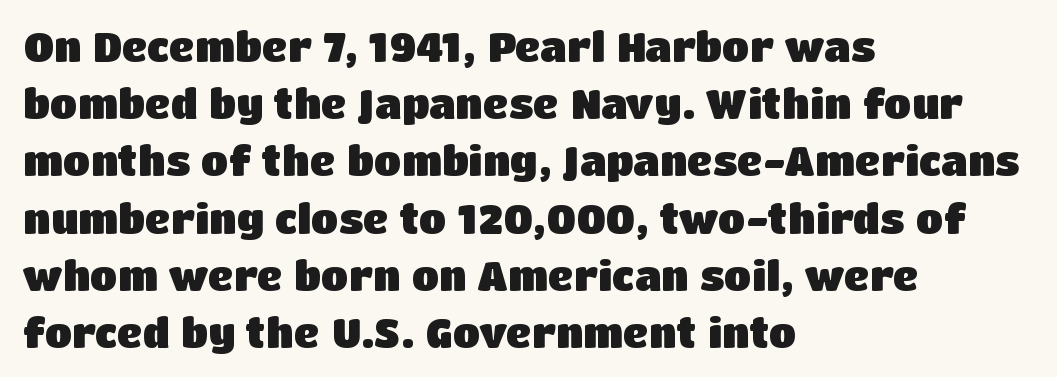
Summary of vertical rhythm: regular, with standard interline spacing. Between one letter and the next there's only the usual sliver of space. The space directly below the letters is spotless. Letterform terminals end flat and unadorned throughout the passage. Designer's note — italics off, roman on. Weight: bold.
